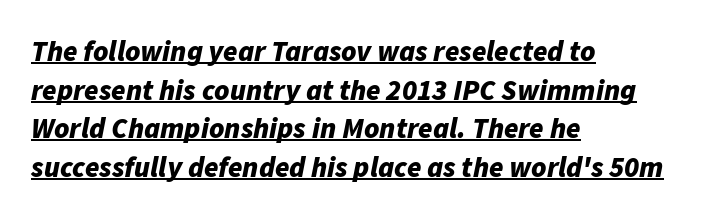
The ragged edge is on the right, which tells us the setting is flush left. Each word holds together tightly as a unit, with standard inter-letter gaps. Weight check: bold — yes, fully. The leading is moderate, giving the passage an even texture.
